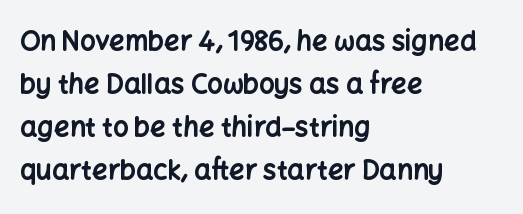
The image shows 27 px bold type, upright; set left-aligned, normal line spacing (1.59x), normal letter spacing, not underlined.
